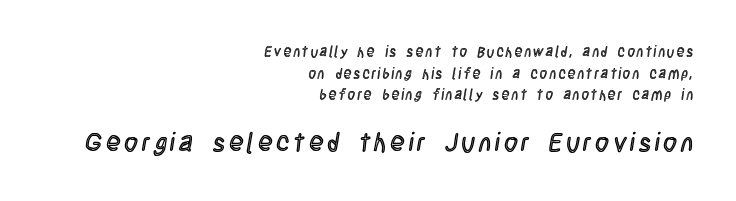
The image shows 26 px text type; set right-aligned, normal line spacing (1.55x), not underlined; the second (bottom) block is 1.86x larger.
